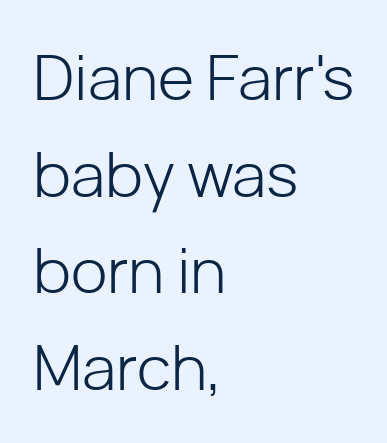
Q: Is the text bold? A: No.
Q: Is the text italic (slanted)? A: No, it is upright.
Q: Is the typeface a serif or a sans-serif typeface? A: Sans-serif.
Q: Is the text underlined? A: No.
Q: How is the paragraph aligned? A: Left-aligned.
Q: Is the spacing between letters normal or unusually wide? A: Normal.
Q: Is the spacing between lines tight, normal or loose? A: Normal.
Q: Width (condensed, normal, or wide)? A: Normal.
Q: Stroke contrast? A: Low.
Q: x-height? A: Medium.
Q: Monospaced? A: No.
